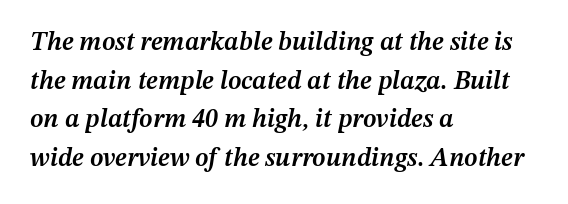
Q: Is the text bold? A: Semi-bold.
Q: Is the text italic (slanted)? A: Yes, it leans right by about 12 degrees.
Q: Is the text underlined? A: No.
Q: How is the paragraph aligned? A: Left-aligned.
Q: Is the spacing between letters normal or unusually wide? A: Normal.
Q: Is the spacing between lines tight, normal or loose? A: Normal.
